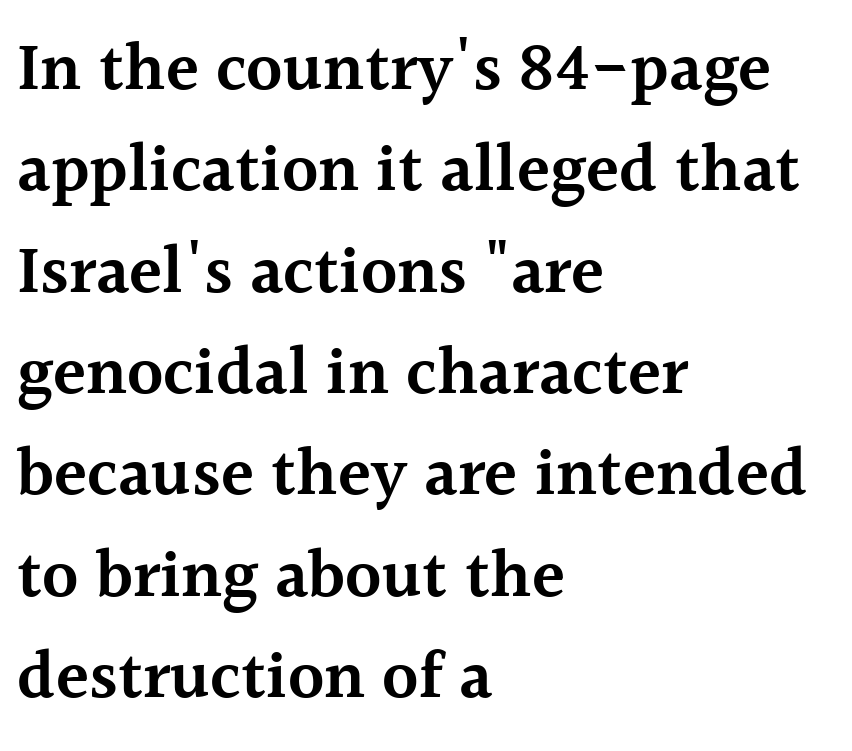
Compared with typical paragraphs, the rows here are spaced about the same. Look at the bottom of the vertical strokes: they flare into serifs here. Horizontally, the lines are justified to the leading edge only. The typography opts for an upright posture over an oblique one.
